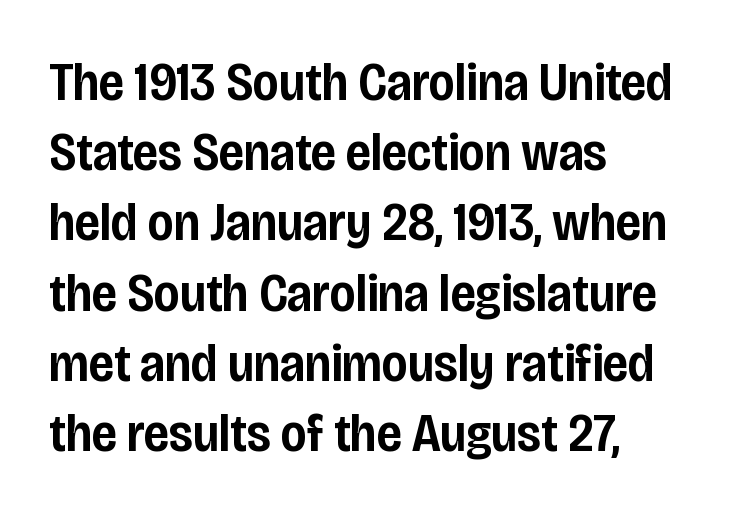
Q: Is the text bold? A: Semi-bold.
Q: Is the text italic (slanted)? A: No, it is upright.
Q: Is the typeface a serif or a sans-serif typeface? A: Sans-serif.
Q: Is the text underlined? A: No.
Q: How is the paragraph aligned? A: Left-aligned.
Q: Is the spacing between letters normal or unusually wide? A: Normal.
Q: Is the spacing between lines tight, normal or loose? A: Normal.
Q: Width (condensed, normal, or wide)? A: Condensed.
Q: Stroke contrast? A: Low.
Q: x-height? A: Large.
Q: Monospaced? A: No.
